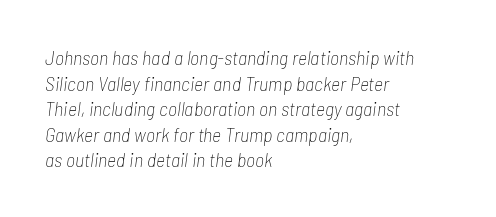
Q: Is the text bold? A: No.
Q: Is the text italic (slanted)? A: Yes, it leans right by about 7 degrees.
Q: Is the text underlined? A: No.
Q: How is the paragraph aligned? A: Left-aligned.
Q: Is the spacing between letters normal or unusually wide? A: Normal.
Q: Is the spacing between lines tight, normal or loose? A: Normal.
